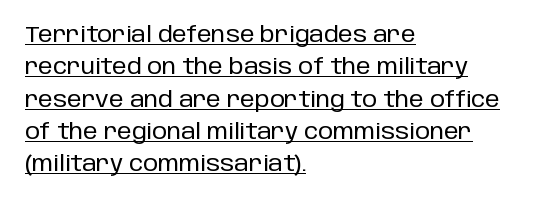
{"italic": "no", "underline": "yes", "align": "left", "line_spacing": "normal", "line_spacing_ratio": 1.54, "letter_spacing": "normal", "letter_spacing_em": 0.0, "glyph_px": 21}
